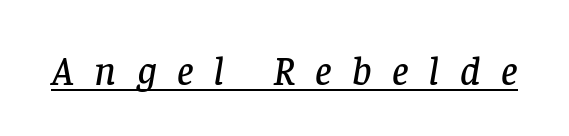
Every character sits at an angle, as italics do. A typesetter would call this heavily tracked-out type. A typographer would call this underscored text. Here the designer chose a conventional face with non-uniform glyph widths.
